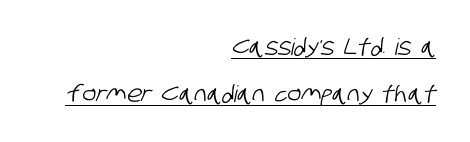
Interline gaps are noticeably wide in this sample. This sample uses plain, unmodified letter spacing. Each line of the rendering has a horizontal stroke beneath the glyphs. Leftover space on each line is placed entirely before the opening word.
